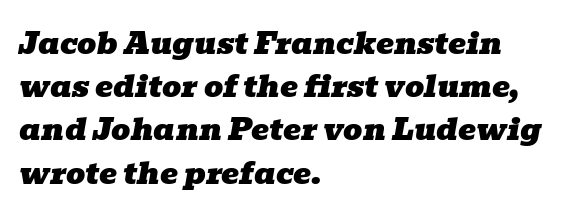
Q: Is the text italic (slanted)? A: Yes, it leans right by about 10 degrees.
Q: Is the typeface a serif or a sans-serif typeface? A: Serif.
Q: Is the text underlined? A: No.
Q: How is the paragraph aligned? A: Left-aligned.
Q: Is the spacing between letters normal or unusually wide? A: Normal.
Q: Is the spacing between lines tight, normal or loose? A: Normal.
Q: Width (condensed, normal, or wide)? A: Wide.
Q: Stroke contrast? A: Low.
Q: x-height? A: Medium.
Q: Monospaced? A: No.
